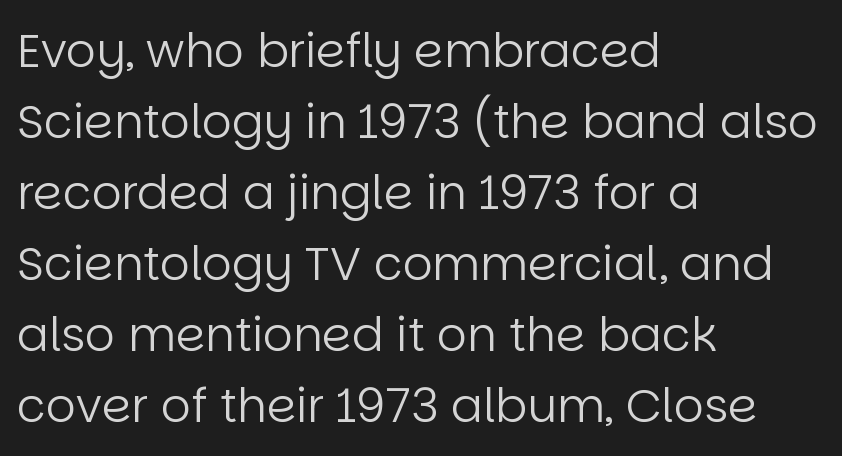
{"serif": "no", "italic": "no", "bold": "no", "weight": "regular", "width": "normal", "stroke_contrast": "low", "x_height": "large", "monospaced": "no", "underline": "no", "align": "left", "line_spacing": "normal", "line_spacing_ratio": 1.51, "letter_spacing": "normal", "letter_spacing_em": 0.0, "glyph_px": 47}
